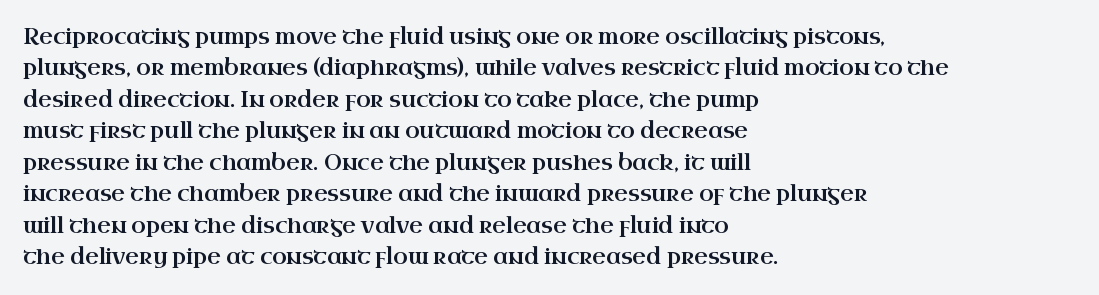
The image shows 21 px text type, upright; set left-aligned, normal line spacing (1.5x), normal letter spacing, not underlined.
